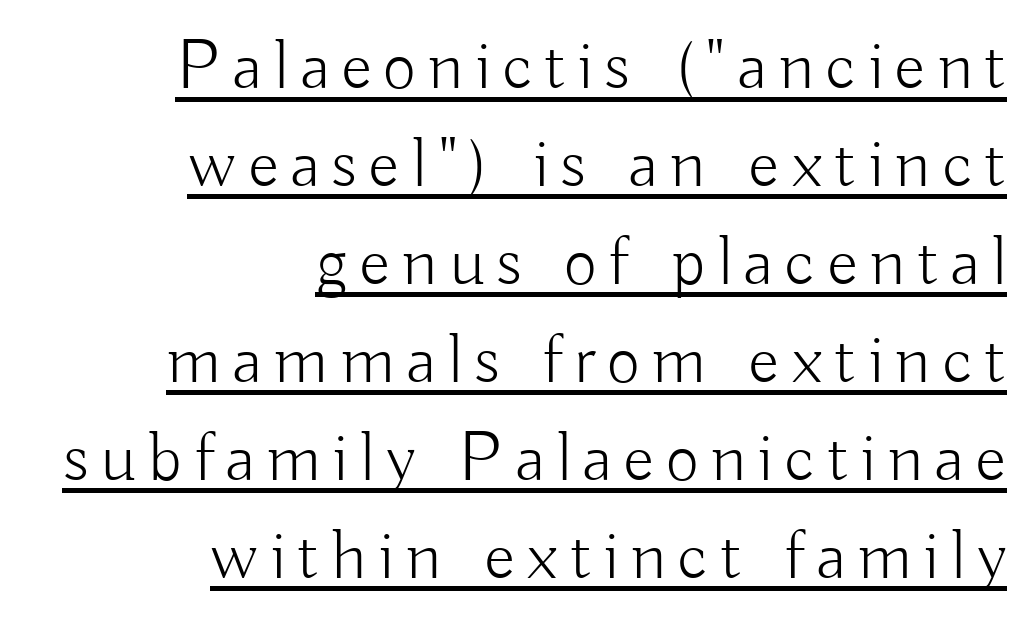
The image shows 72 px light sans-serif type, upright; set right-aligned, normal line spacing (1.36x), underlined; low stroke contrast and a small x-height.
